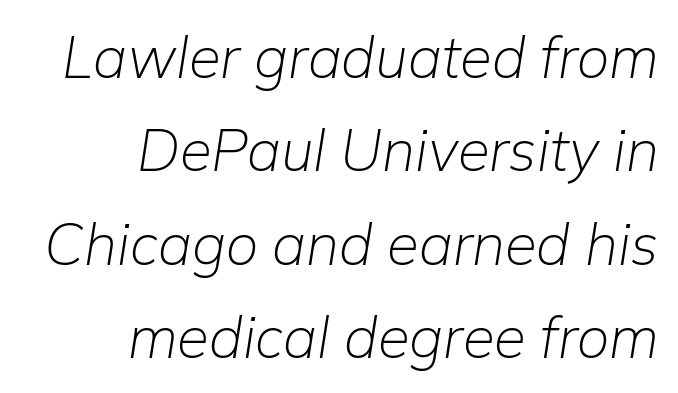
{"italic": "yes", "lean": "right", "slant_degrees": 9, "bold": "no", "weight": "light", "width": "normal", "stroke_contrast": "low", "x_height": "medium", "monospaced": "no", "underline": "no", "align": "right", "line_spacing": "normal", "line_spacing_ratio": 1.61, "letter_spacing": "normal", "letter_spacing_em": 0.0, "glyph_px": 58}
